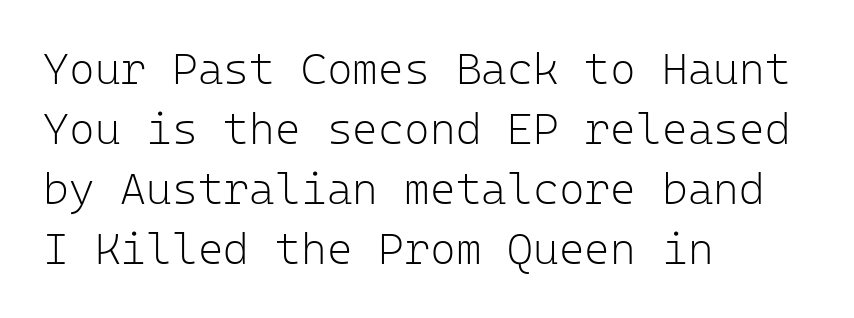
{"serif": "no", "italic": "no", "bold": "no", "weight": "light", "width": "normal", "stroke_contrast": "low", "x_height": "medium", "monospaced": "yes", "underline": "no", "align": "left", "line_spacing": "normal", "line_spacing_ratio": 1.36, "letter_spacing": "normal", "letter_spacing_em": 0.0, "glyph_px": 44}
